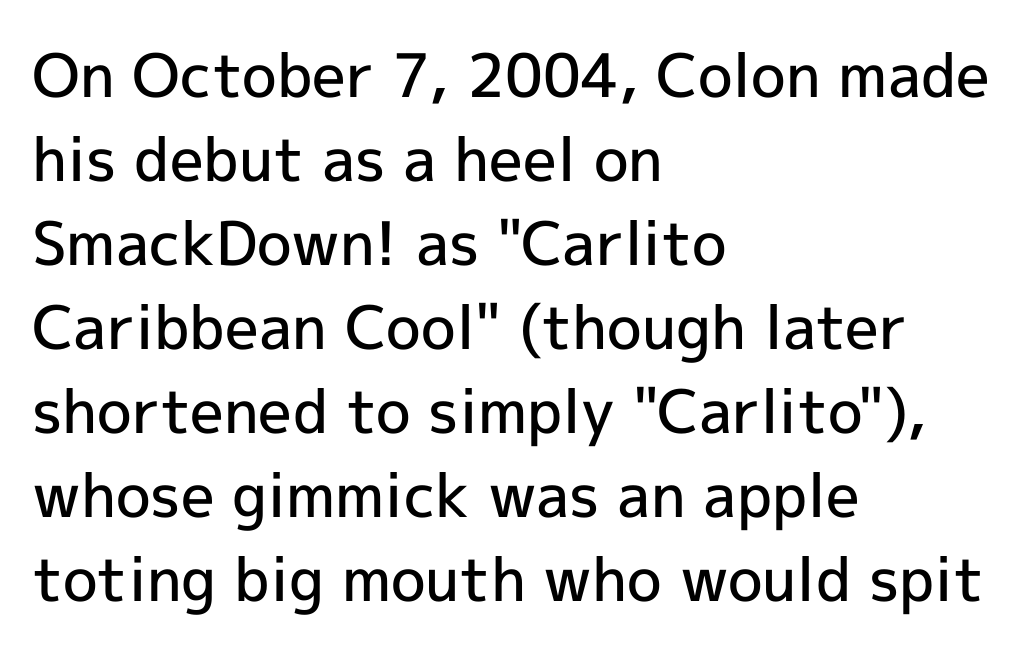
{"serif": "no", "italic": "no", "bold": "semi", "weight": "semibold", "width": "normal", "x_height": "medium", "monospaced": "no", "underline": "no", "align": "left", "line_spacing": "normal", "line_spacing_ratio": 1.4, "letter_spacing": "normal", "letter_spacing_em": 0.0, "glyph_px": 60}
